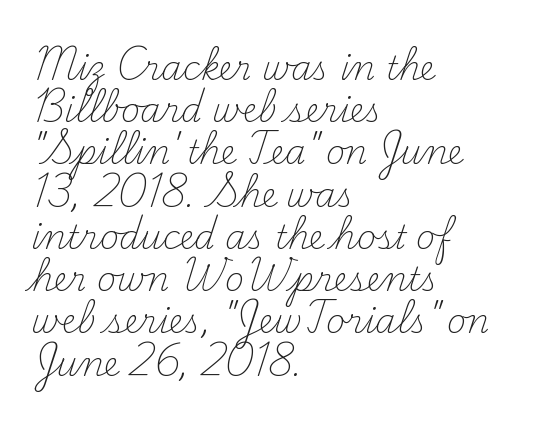
{"bold": "no", "weight": "light", "width": "normal", "stroke_contrast": "medium", "x_height": "small", "monospaced": "no", "underline": "no", "align": "left", "line_spacing": "normal", "line_spacing_ratio": 1.28, "letter_spacing": "normal", "letter_spacing_em": 0.0, "glyph_px": 33}
